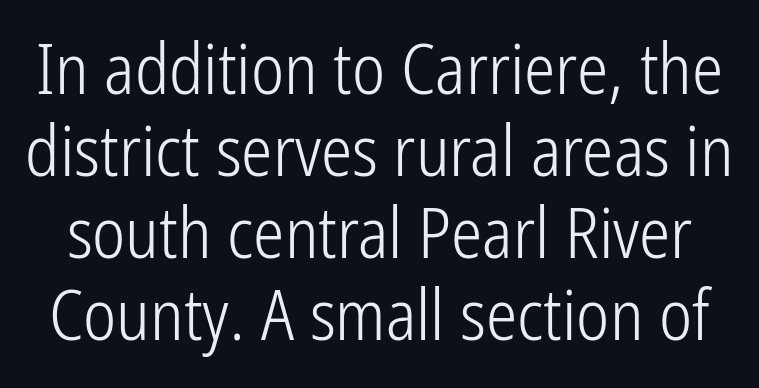
Q: Is the text bold? A: No.
Q: Is the text italic (slanted)? A: No, it is upright.
Q: Is the typeface a serif or a sans-serif typeface? A: Sans-serif.
Q: Is the text underlined? A: No.
Q: Is the spacing between letters normal or unusually wide? A: Normal.
Q: Width (condensed, normal, or wide)? A: Condensed.
Q: Stroke contrast? A: Low.
Q: x-height? A: Medium.
Q: Monospaced? A: No.
